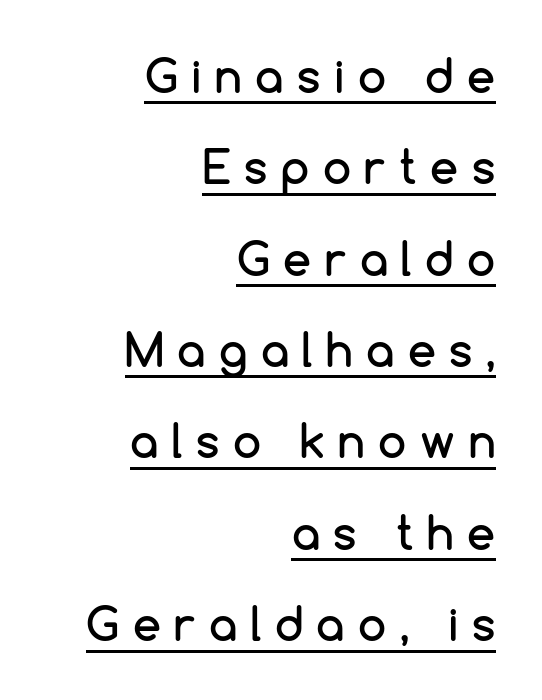
Q: Is the text italic (slanted)? A: No, it is upright.
Q: Is the typeface a serif or a sans-serif typeface? A: Sans-serif.
Q: Is the text underlined? A: Yes.
Q: How is the paragraph aligned? A: Right-aligned.
Q: Is the spacing between letters normal or unusually wide? A: Unusually wide.
Q: Is the spacing between lines tight, normal or loose? A: Loose.
Q: Width (condensed, normal, or wide)? A: Normal.
Q: Stroke contrast? A: Low.
Q: x-height? A: Medium.
Q: Monospaced? A: No.
